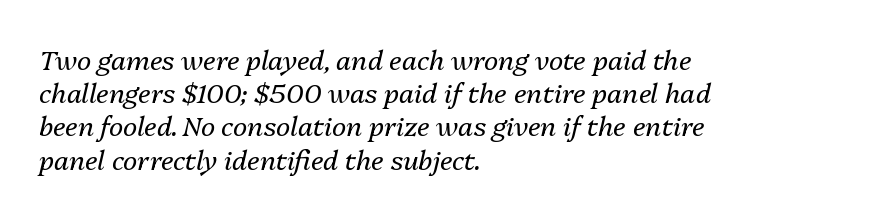
The image shows 27 px text type, italic (leaning right); set left-aligned, line spacing 1.23x, normal letter spacing, not underlined.
